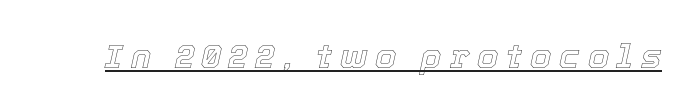
The image shows 34 px text type, italic (leaning right); set unusually wide letter spacing (+0.23 em), underlined; a medium x-height.
